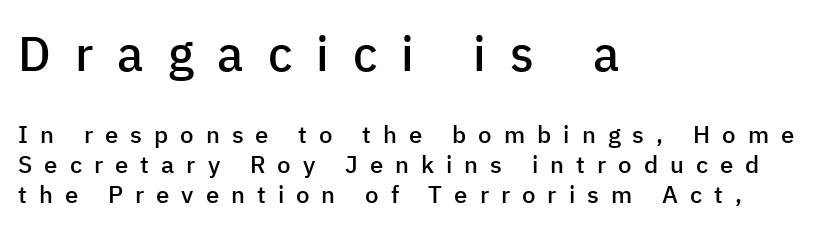
What weight is shown? A semibold, between regular and bold. Underlining? Definitely not there. Which chunk is bigger? The first one — the top block dwarfs the bottom. The rendering anchors every line to the left-hand side. This sample has the flowing, uneven cadence of proportional lettering. The gaps between neighbouring characters are conspicuously large.
